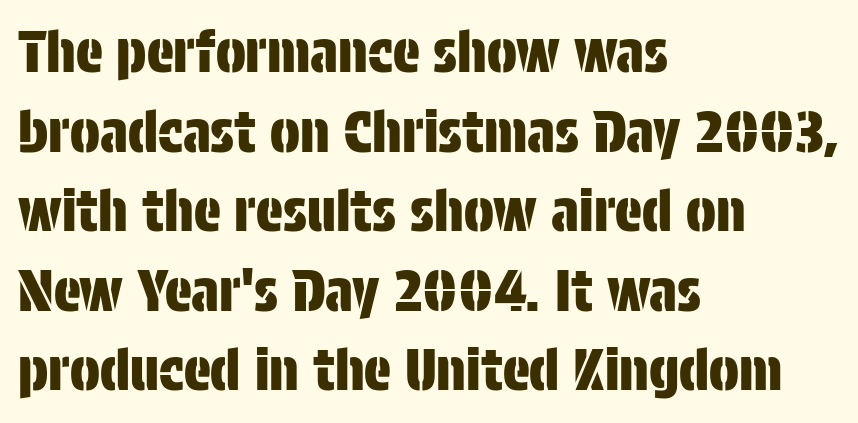
The image shows 56 px condensed sans-serif type, upright; set left-aligned, normal line spacing (1.42x), normal letter spacing, not underlined; low stroke contrast and a large x-height.
